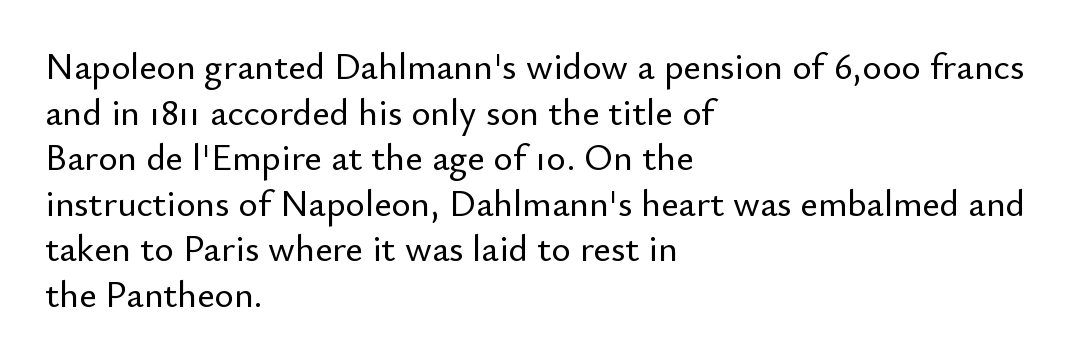
The image shows 37 px sans-serif type, upright; set left-aligned, line spacing 1.23x, normal letter spacing, not underlined; low stroke contrast and a small x-height.
